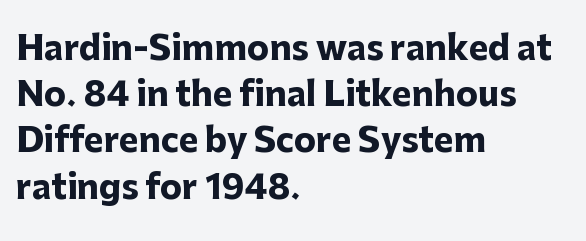
{"serif": "no", "italic": "no", "bold": "yes", "weight": "heavy", "width": "normal", "stroke_contrast": "low", "x_height": "medium", "monospaced": "no", "underline": "no", "align": "left", "line_spacing": "normal", "line_spacing_ratio": 1.4, "letter_spacing": "normal", "letter_spacing_em": 0.0, "glyph_px": 33}
